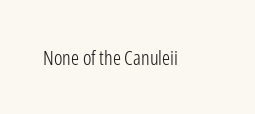
{"italic": "no", "bold": "no", "underline": "no", "letter_spacing": "normal", "letter_spacing_em": 0.0, "glyph_px": 20}
